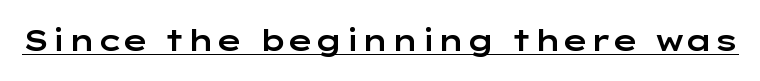
Q: Is the text italic (slanted)? A: No, it is upright.
Q: Is the typeface a serif or a sans-serif typeface? A: Sans-serif.
Q: Is the text underlined? A: Yes.
Q: Is the spacing between letters normal or unusually wide? A: Normal.
Q: Width (condensed, normal, or wide)? A: Wide.
Q: Stroke contrast? A: Low.
Q: x-height? A: Medium.
Q: Monospaced? A: No.
